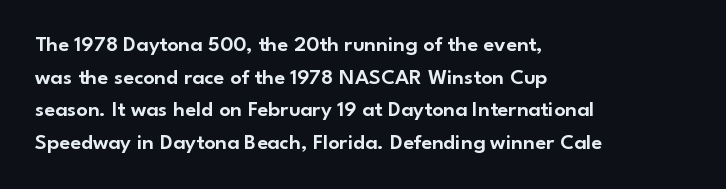
{"italic": "no", "underline": "no", "align": "left", "line_spacing": "normal", "line_spacing_ratio": 1.48, "letter_spacing": "normal", "letter_spacing_em": 0.0, "glyph_px": 22}
